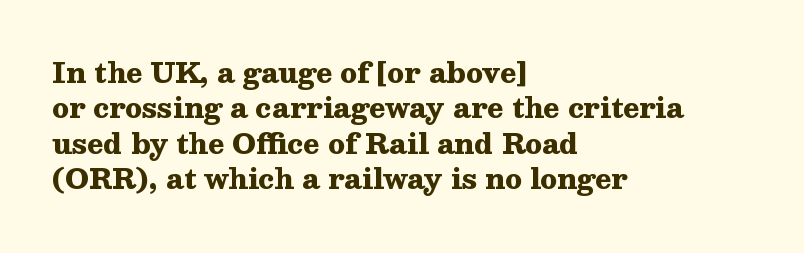
The image shows 27 px bold type, upright; set left-aligned, normal line spacing (1.31x), normal letter spacing, not underlined.
